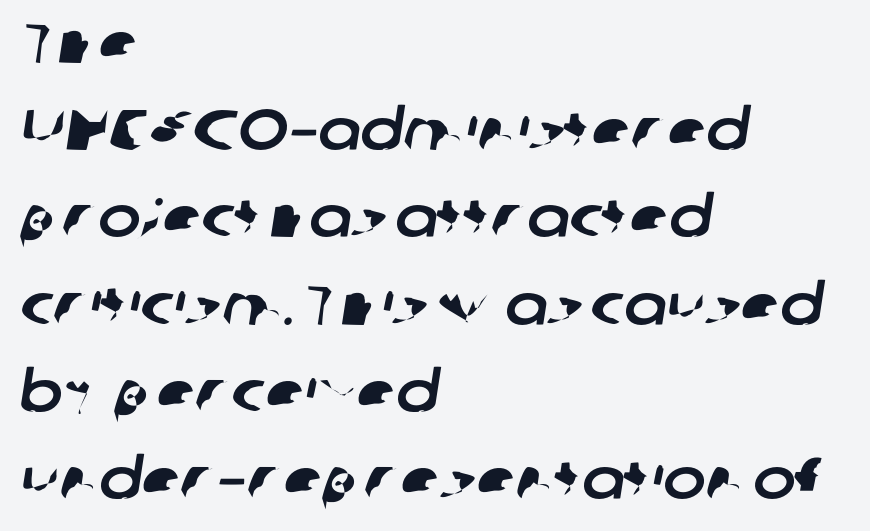
The image shows 57 px sans-serif type; set left-aligned, normal line spacing (1.53x), normal letter spacing, not underlined; low stroke contrast and a medium x-height.
